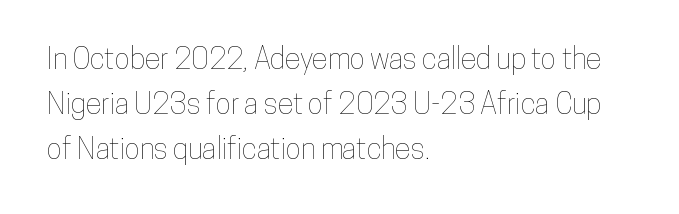
The image shows 29 px condensed type, upright; set left-aligned, normal line spacing (1.55x), normal letter spacing, not underlined; low stroke contrast and a medium x-height.
